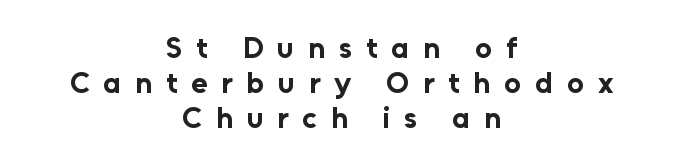
The image shows 30 px bold sans-serif type, upright; set centered, line spacing 1.17x, unusually wide letter spacing (+0.46 em), not underlined; low stroke contrast and a medium x-height.
